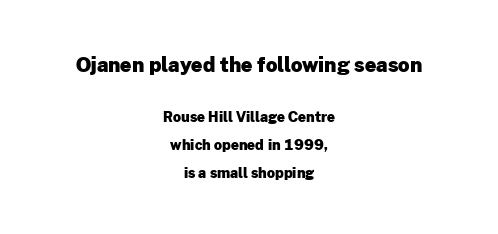
{"italic": "no", "bold": "yes", "underline": "no", "align": "center", "line_spacing": "loose", "line_spacing_ratio": 2.01, "letter_spacing": "normal", "letter_spacing_em": 0.0, "larger_block": "first", "size_ratio": 1.43, "glyph_px": 20}
